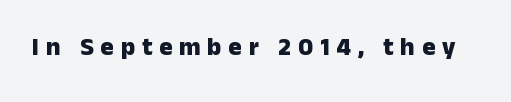
The image shows 25 px bold type, upright; set unusually wide letter spacing (+0.27 em), not underlined.
